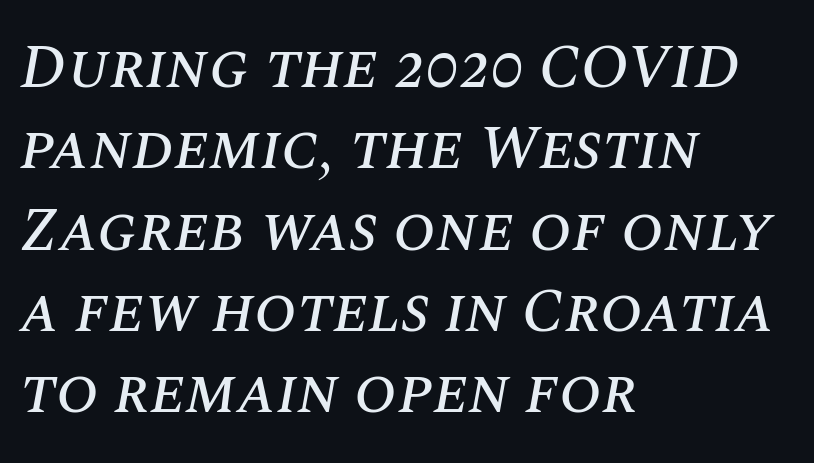
The glyphs are unaccompanied by any horizontal stroke below them. Does extra space separate the letters? No, they use regular spacing. This sample uses an oblique cut, with every glyph tilted off the vertical. In terms of leading, this rendering sits right in the middle. The passage shown is typed in a proportional face where columns would drift. Every row of glyphs begins at an identical x-position on the left.
